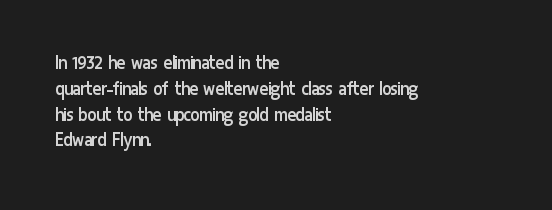
Visually the block forms a straight wall on the left and a jagged coastline on the right. This sample uses plain, unmodified letter spacing. The face looks like a standard text weight, possibly lighter. Check under the words: just untouched page. Does the lettering tilt? It doesn't — this is upright.
